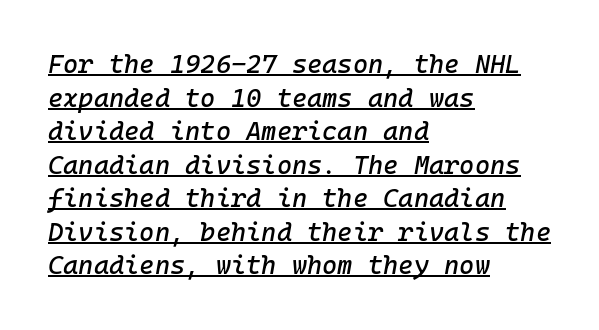
The image shows 26 px text type, italic (leaning right); set left-aligned, normal line spacing (1.29x), normal letter spacing, underlined.
